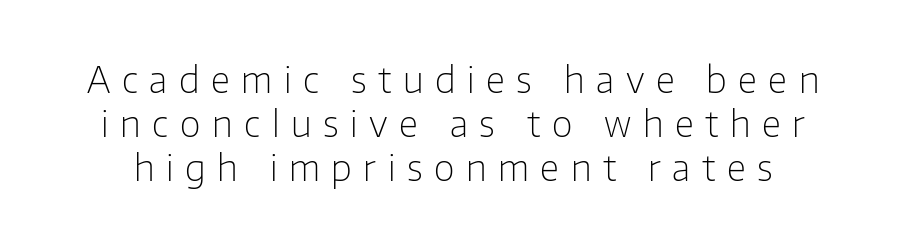
Ordinary non-slanted type is in use. The letters are spread apart with noticeably loose tracking. Each stroke keeps to a modest, everyday thickness or less. This sample has the flowing, uneven cadence of proportional lettering.
